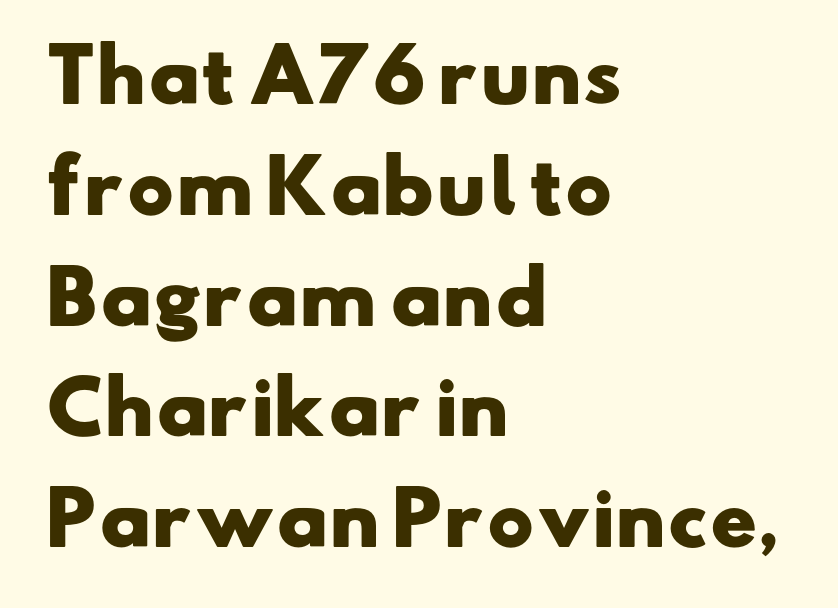
{"serif": "no", "bold": "yes", "weight": "heavy", "width": "wide", "stroke_contrast": "low", "x_height": "small", "monospaced": "no", "underline": "no", "align": "left", "line_spacing": "normal", "line_spacing_ratio": 1.56, "letter_spacing": "normal", "letter_spacing_em": 0.0, "glyph_px": 71}
